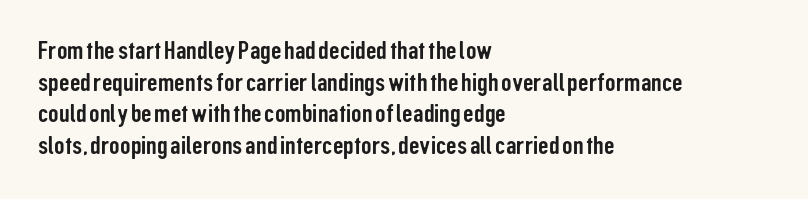
The lettering stays uniformly vertical, giving the passage a roman look. The baseline area is clear. The setting favours the left margin, as ordinary paragraphs usually do. These lines keep a tight, regular rhythm from letter to letter.
